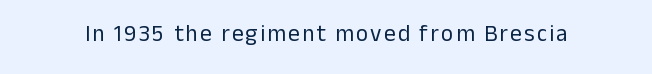
Honestly, there is no underline to notice here at all. This is roman type, the default non-slanted kind. Weight: not bold — regular or lighter.
